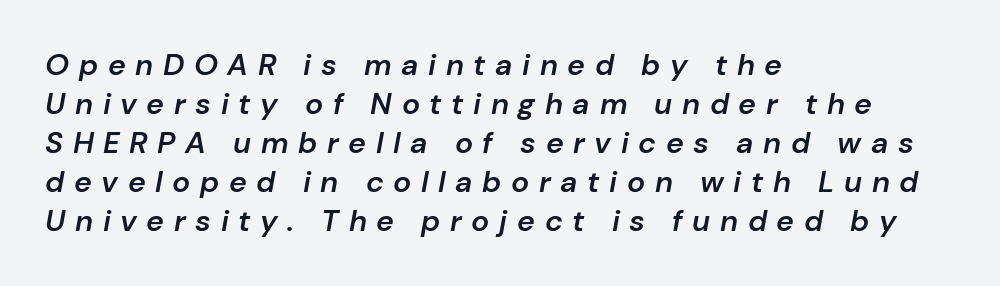
Q: Is the text bold? A: Semi-bold.
Q: Is the text italic (slanted)? A: Yes, it leans right by about 10 degrees.
Q: Is the text underlined? A: No.
Q: How is the paragraph aligned? A: Left-aligned.
Q: Is the spacing between letters normal or unusually wide? A: Unusually wide.
Q: Is the spacing between lines tight, normal or loose? A: Normal.
Q: Width (condensed, normal, or wide)? A: Normal.
Q: Stroke contrast? A: Low.
Q: x-height? A: Medium.
Q: Monospaced? A: No.
